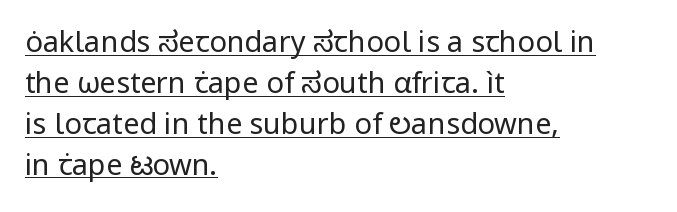
The image shows 29 px regular-weight sans-serif type, upright; set left-aligned, normal line spacing (1.41x), normal letter spacing, underlined; low stroke contrast and a medium x-height.
